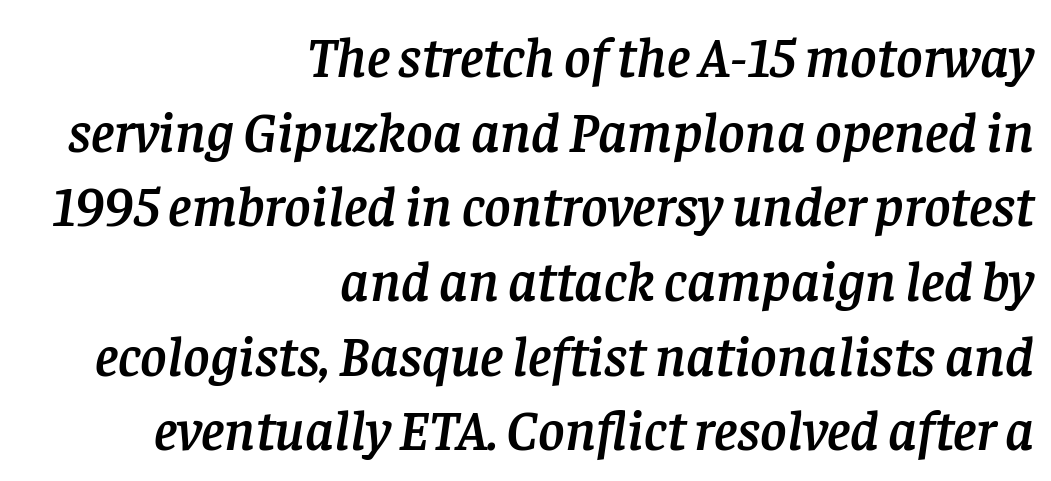
The image shows 57 px serif type, italic (leaning right); set right-aligned, normal line spacing (1.31x), normal letter spacing, not underlined; low stroke contrast and a large x-height.
